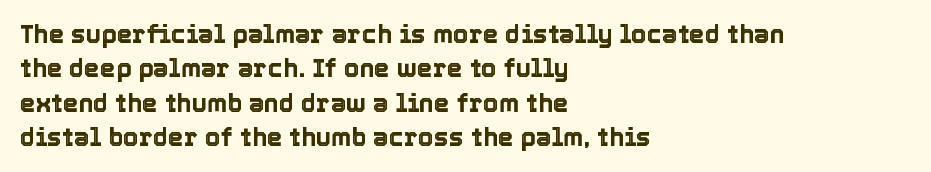
Q: Is the text italic (slanted)? A: No, it is upright.
Q: Is the text underlined? A: No.
Q: How is the paragraph aligned? A: Left-aligned.
Q: Is the spacing between letters normal or unusually wide? A: Normal.
Q: Is the spacing between lines tight, normal or loose? A: Normal.
